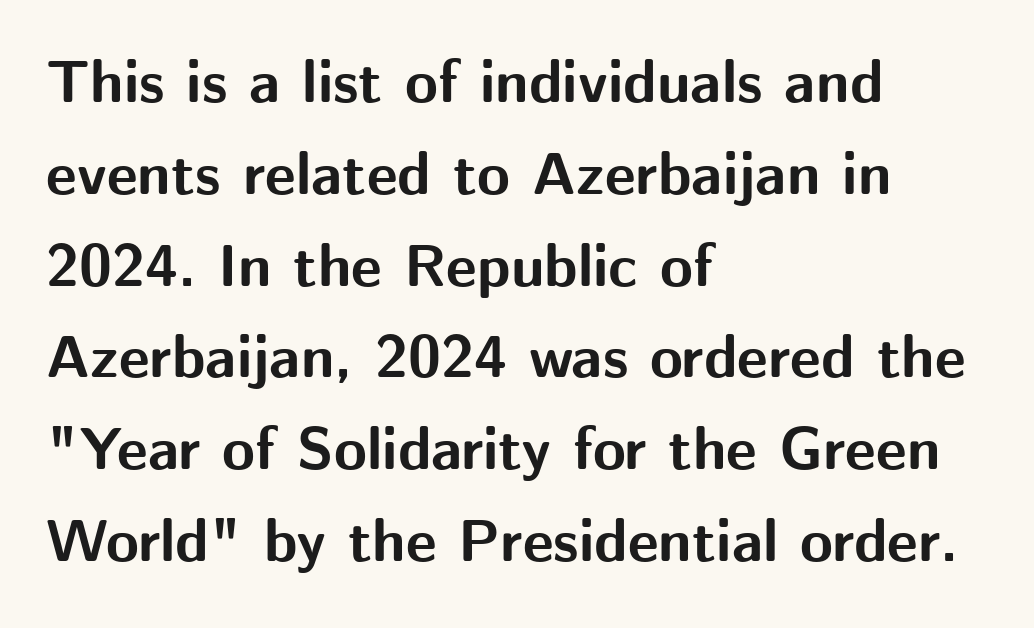
The image shows 60 px bold sans-serif type, upright; set left-aligned, normal line spacing (1.53x), normal letter spacing, not underlined; medium stroke contrast and a medium x-height.
